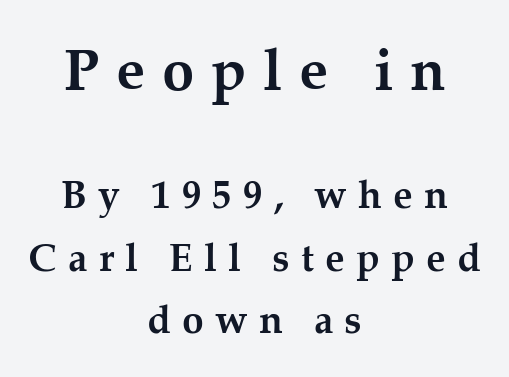
{"serif": "yes", "italic": "no", "bold": "yes", "weight": "semibold", "width": "normal", "stroke_contrast": "medium", "x_height": "medium", "monospaced": "no", "underline": "no", "align": "center", "line_spacing": "normal", "line_spacing_ratio": 1.6, "letter_spacing": "wide", "letter_spacing_em": 0.29, "larger_block": "first", "size_ratio": 1.49, "glyph_px": 58}
